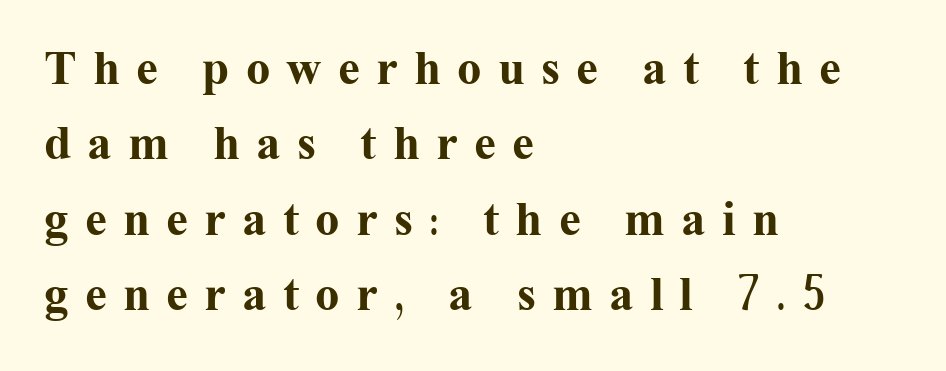
{"serif": "yes", "italic": "no", "bold": "yes", "weight": "bold", "width": "normal", "stroke_contrast": "medium", "x_height": "medium", "monospaced": "no", "underline": "no", "align": "left", "line_spacing": "normal", "line_spacing_ratio": 1.54, "letter_spacing": "wide", "letter_spacing_em": 0.33, "glyph_px": 49}
